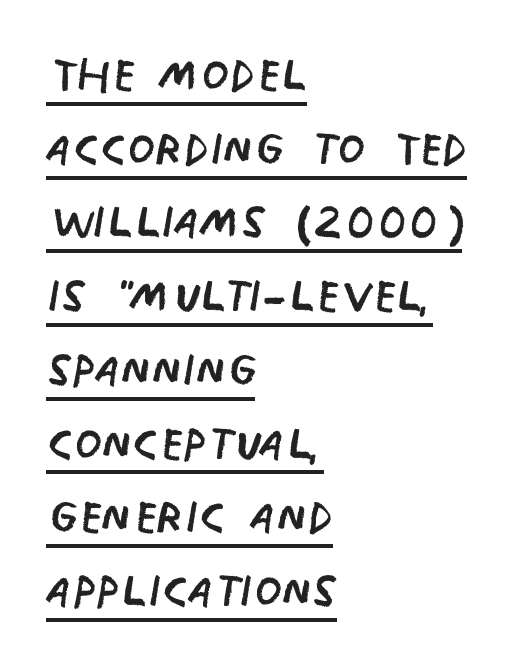
{"serif": "no", "bold": "no", "weight": "regular", "width": "condensed", "stroke_contrast": "low", "x_height": "large", "monospaced": "no", "underline": "yes", "align": "left", "line_spacing_ratio": 1.17, "letter_spacing": "normal", "letter_spacing_em": 0.0, "glyph_px": 63}
